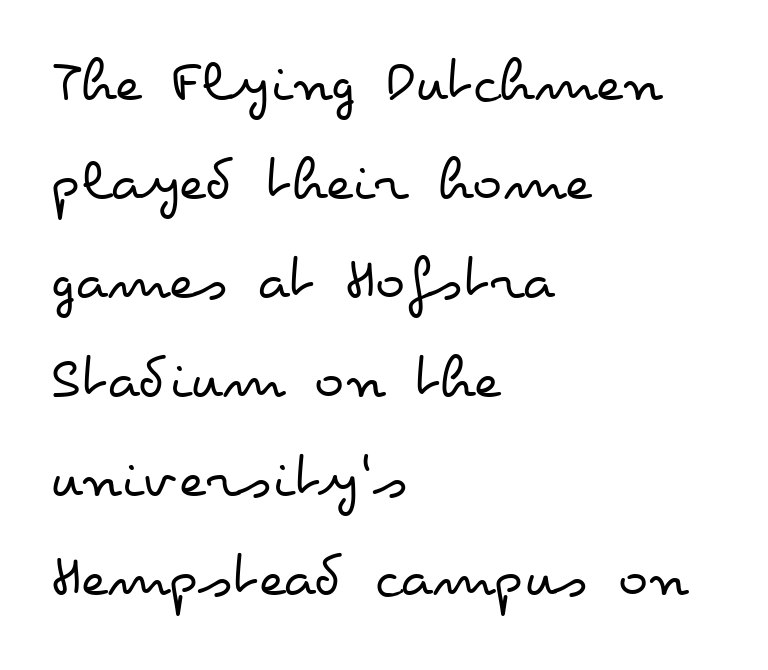
{"italic": "no", "bold": "no", "weight": "regular", "width": "wide", "stroke_contrast": "low", "x_height": "small", "monospaced": "no", "underline": "no", "align": "left", "line_spacing": "normal", "line_spacing_ratio": 1.57, "letter_spacing": "normal", "letter_spacing_em": 0.0, "glyph_px": 63}
